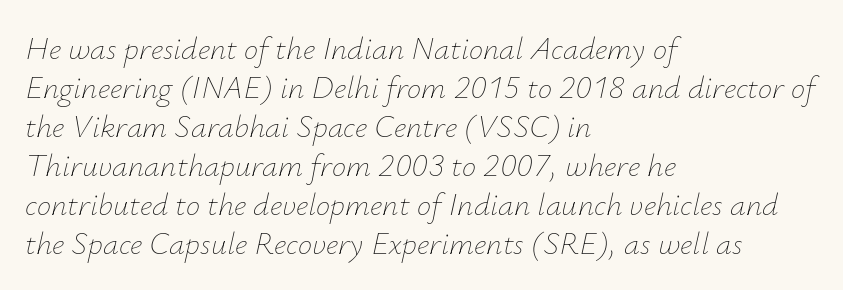
Q: Is the text bold? A: No.
Q: Is the text italic (slanted)? A: Yes, it leans right by about 12 degrees.
Q: Is the text underlined? A: No.
Q: How is the paragraph aligned? A: Left-aligned.
Q: Is the spacing between letters normal or unusually wide? A: Normal.
Q: Width (condensed, normal, or wide)? A: Normal.
Q: Stroke contrast? A: Low.
Q: x-height? A: Small.
Q: Monospaced? A: No.
